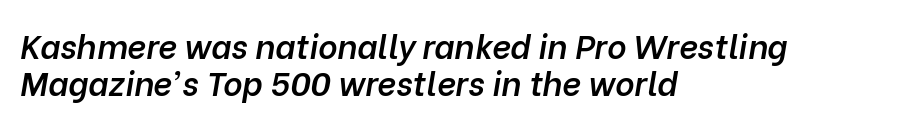
{"italic": "yes", "lean": "right", "slant_degrees": 10, "bold": "semi", "weight": "semibold", "width": "normal", "stroke_contrast": "low", "x_height": "medium", "monospaced": "no", "underline": "no", "align": "left", "line_spacing": "tight", "line_spacing_ratio": 1.13, "letter_spacing": "normal", "letter_spacing_em": 0.0, "glyph_px": 33}
